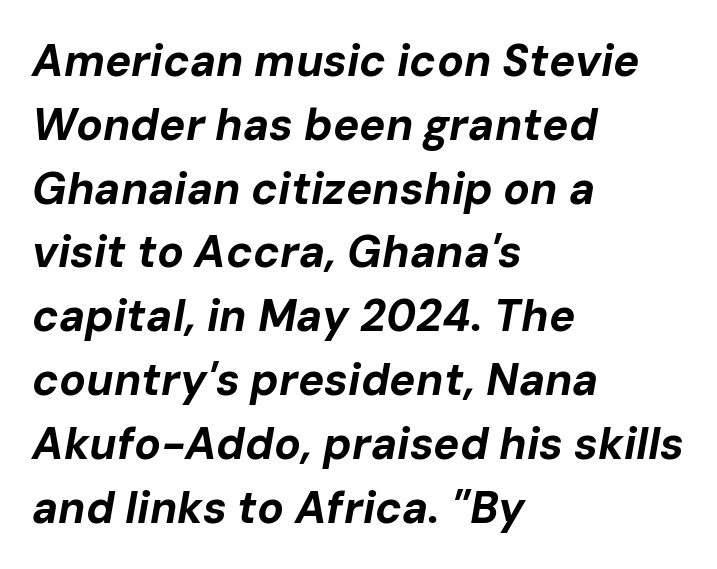
The image shows 44 px bold type, italic (leaning right); set left-aligned, normal line spacing (1.45x), normal letter spacing, not underlined; low stroke contrast and a medium x-height.
